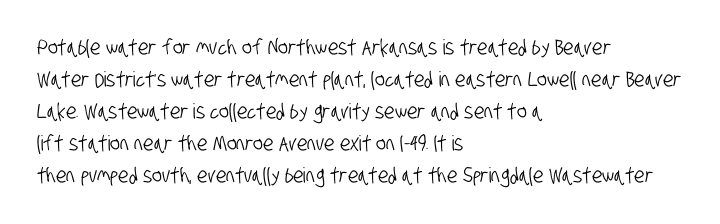
The image shows 21 px text type; set left-aligned, normal line spacing (1.52x), normal letter spacing, not underlined.
